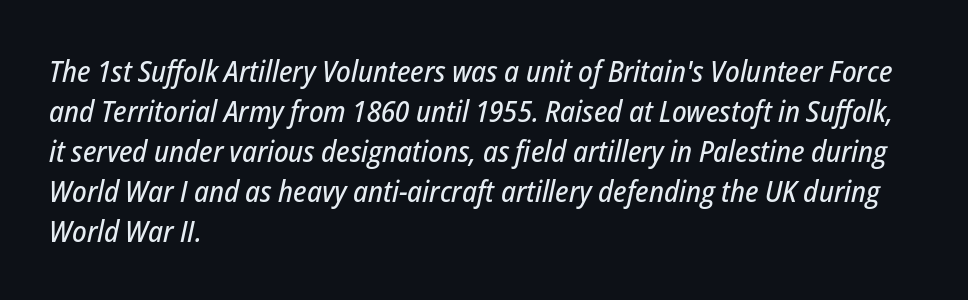
The image shows 30 px condensed type, italic (leaning right); set left-aligned, normal line spacing (1.33x), normal letter spacing, not underlined; low stroke contrast and a medium x-height.
